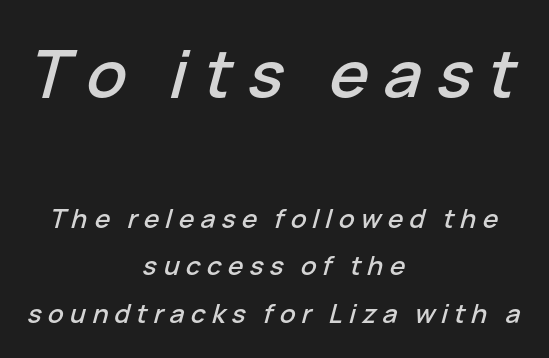
The image shows 66 px text type, italic (leaning right); set centered, line spacing 1.82x, unusually wide letter spacing (+0.24 em), not underlined; the first (top) block is 2.54x larger; low stroke contrast and a medium x-height.
